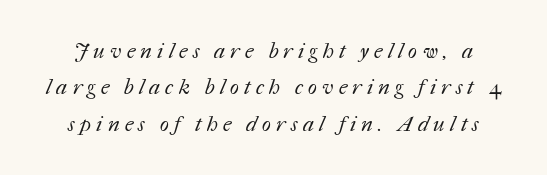
Q: Is the text bold? A: No.
Q: Is the text underlined? A: No.
Q: Is the spacing between letters normal or unusually wide? A: Unusually wide.
